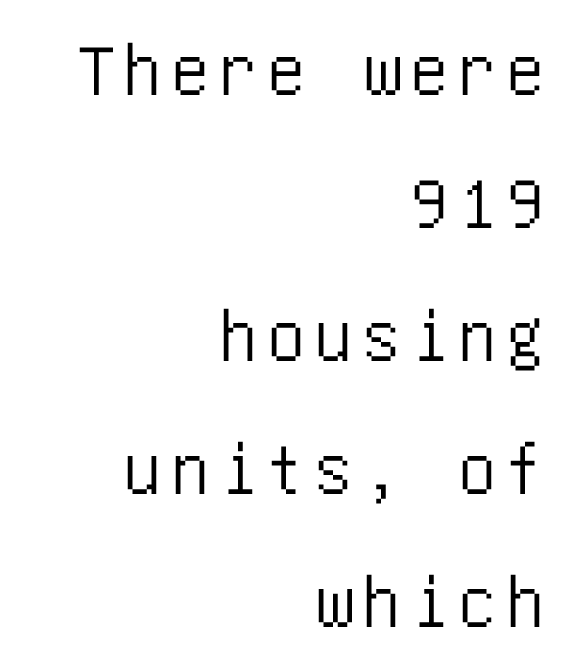
The image shows 76 px condensed sans-serif type, upright; set right-aligned, line spacing 1.75x, not underlined; low stroke contrast and a large x-height.
